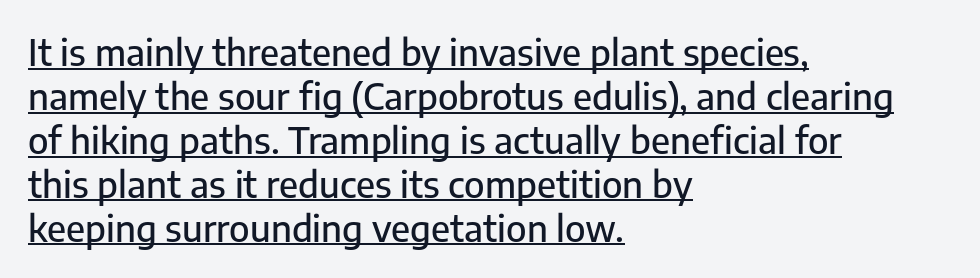
The image shows 36 px sans-serif type, upright; set left-aligned, line spacing 1.22x, normal letter spacing, underlined; low stroke contrast and a medium x-height.
